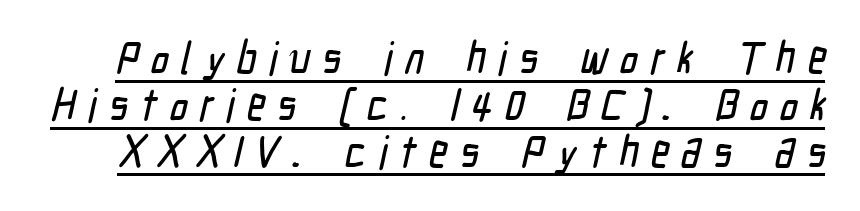
Q: Is the typeface a serif or a sans-serif typeface? A: Sans-serif.
Q: Is the text underlined? A: Yes.
Q: Is the spacing between letters normal or unusually wide? A: Unusually wide.
Q: Is the spacing between lines tight, normal or loose? A: Tight.
Q: Width (condensed, normal, or wide)? A: Condensed.
Q: Stroke contrast? A: Low.
Q: x-height? A: Medium.
Q: Monospaced? A: No.
